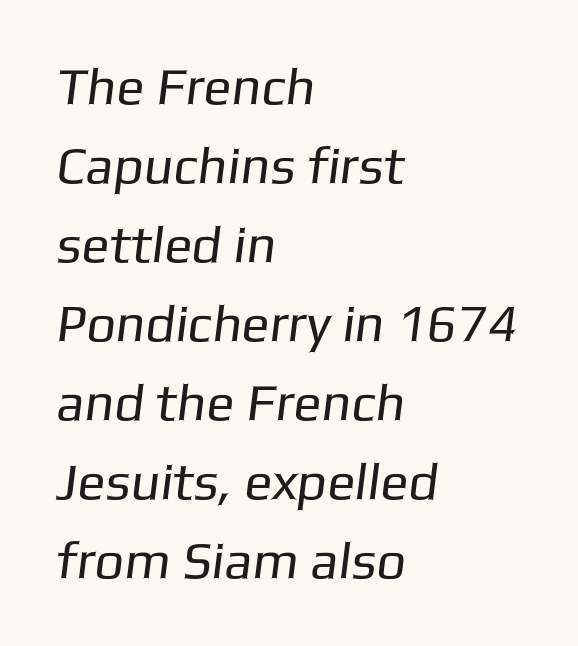
The image shows 52 px regular-weight sans-serif type; set left-aligned, normal line spacing (1.52x), normal letter spacing, not underlined; low stroke contrast and a medium x-height.
